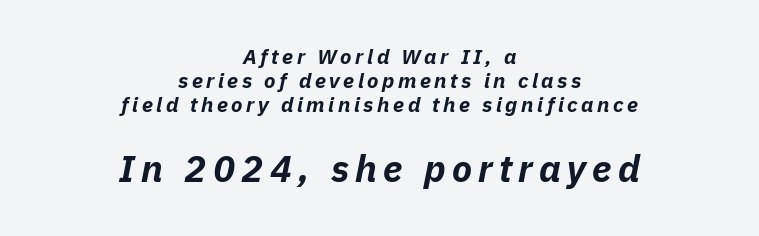
{"italic": "yes", "lean": "right", "slant_degrees": 11, "bold": "yes", "weight": "bold", "width": "normal", "stroke_contrast": "low", "x_height": "medium", "monospaced": "no", "underline": "no", "align": "center", "line_spacing": "tight", "line_spacing_ratio": 1.15, "larger_block": "second", "size_ratio": 1.76, "glyph_px": 37}
